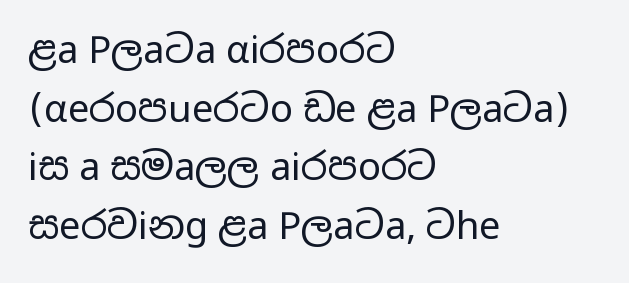
The image shows 38 px regular-weight, wide sans-serif type, upright; set left-aligned, normal line spacing (1.54x), normal letter spacing, not underlined; low stroke contrast and a medium x-height.
